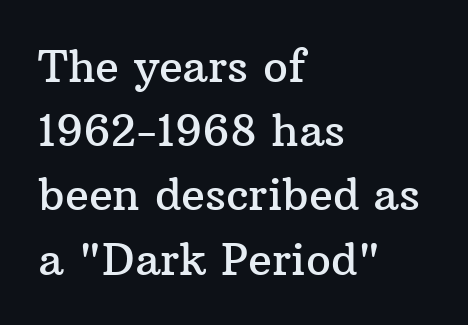
Font category for this specimen: serif. Every character sits straight up, as roman type does. Quick note: interline space is typical. The passage is arranged the way most books set body copy — flush left. Anything drawn beneath the words? Only blank space. Each letter keeps its own natural width here, so spacing adapts to shape.
